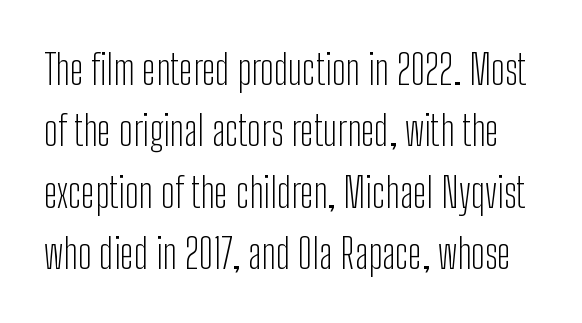
{"serif": "no", "italic": "no", "bold": "no", "weight": "light", "width": "condensed", "stroke_contrast": "low", "x_height": "medium", "monospaced": "no", "underline": "no", "line_spacing": "normal", "line_spacing_ratio": 1.5, "letter_spacing": "normal", "letter_spacing_em": 0.0, "glyph_px": 41}
